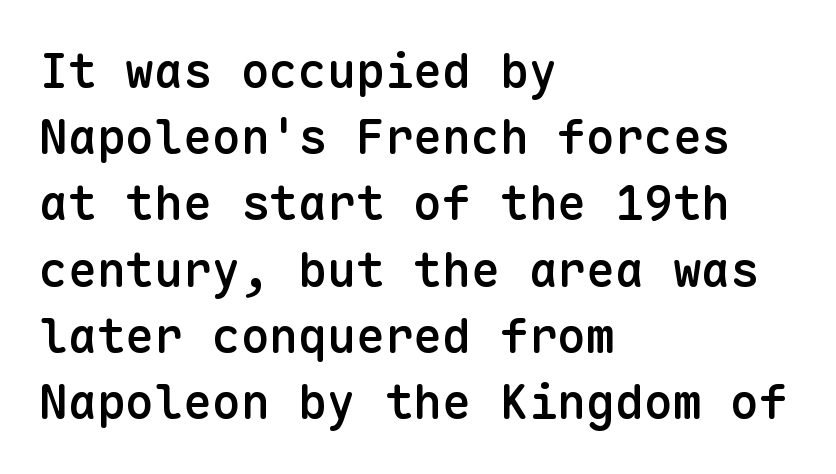
Q: Is the text bold? A: Semi-bold.
Q: Is the text italic (slanted)? A: No, it is upright.
Q: Is the typeface a serif or a sans-serif typeface? A: Sans-serif.
Q: Is the text underlined? A: No.
Q: How is the paragraph aligned? A: Left-aligned.
Q: Is the spacing between letters normal or unusually wide? A: Normal.
Q: Is the spacing between lines tight, normal or loose? A: Normal.
Q: Width (condensed, normal, or wide)? A: Normal.
Q: Stroke contrast? A: Low.
Q: x-height? A: Medium.
Q: Monospaced? A: Yes.
